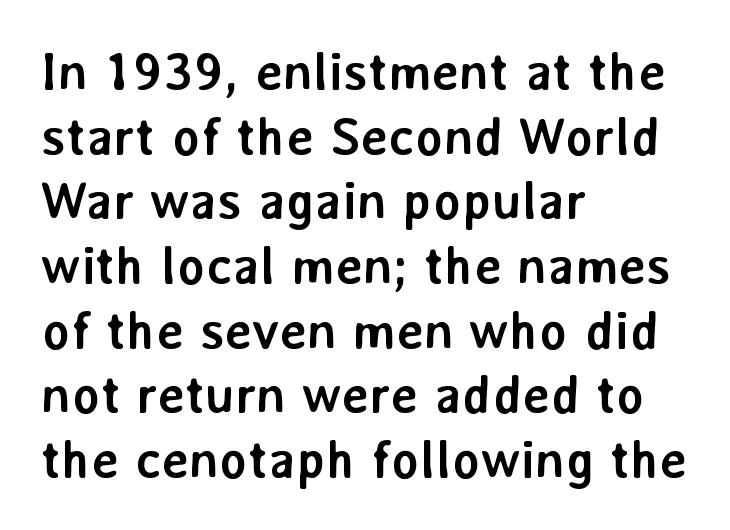
Words float on clear page, feet unadorned. Tall strokes in this sample are plumb rather than angled. Serif or sans? Sans — the stroke terminals are bare. Its strokes are broad and dark, the hallmark of bold type.
